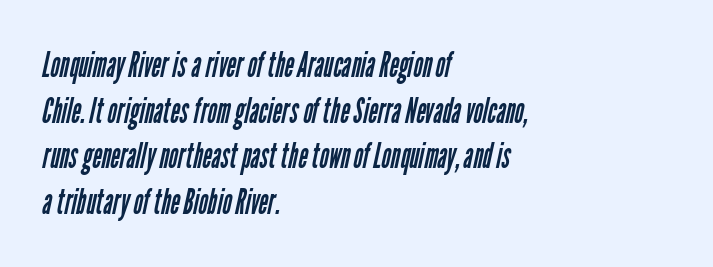
{"serif": "no", "bold": "no", "weight": "regular", "width": "condensed", "stroke_contrast": "low", "x_height": "medium", "monospaced": "no", "underline": "no", "align": "left", "line_spacing": "normal", "line_spacing_ratio": 1.27, "letter_spacing": "normal", "letter_spacing_em": 0.0, "glyph_px": 36}
